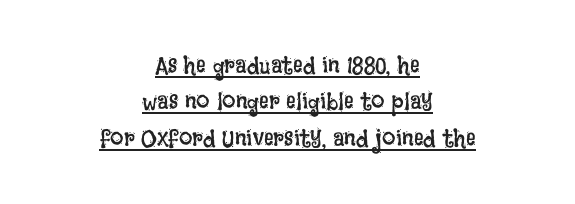
Honestly, the letter spacing is just normal — you wouldn't notice it. Nope, not italic — everything's standing straight. The passage shown is underscored from start to finish. Is there much room between lines? A standard amount, neither cramped nor airy. No chunkiness to these letters — they're not bold. Notice how the passage keeps no hard edge, just a central spine.
